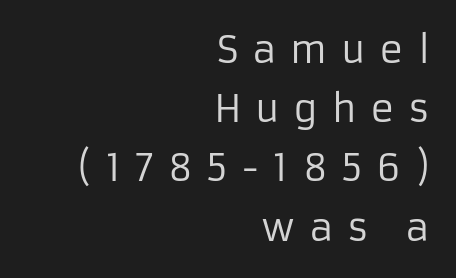
{"serif": "no", "italic": "no", "bold": "no", "weight": "regular", "width": "normal", "stroke_contrast": "low", "x_height": "medium", "monospaced": "no", "underline": "no", "align": "right", "line_spacing": "normal", "line_spacing_ratio": 1.6, "letter_spacing": "wide", "letter_spacing_em": 0.37, "glyph_px": 37}
